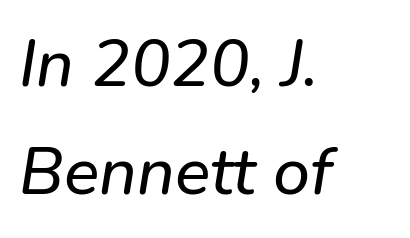
The image shows 66 px sans-serif type; set left-aligned, normal line spacing (1.64x), normal letter spacing, not underlined; low stroke contrast and a medium x-height.
